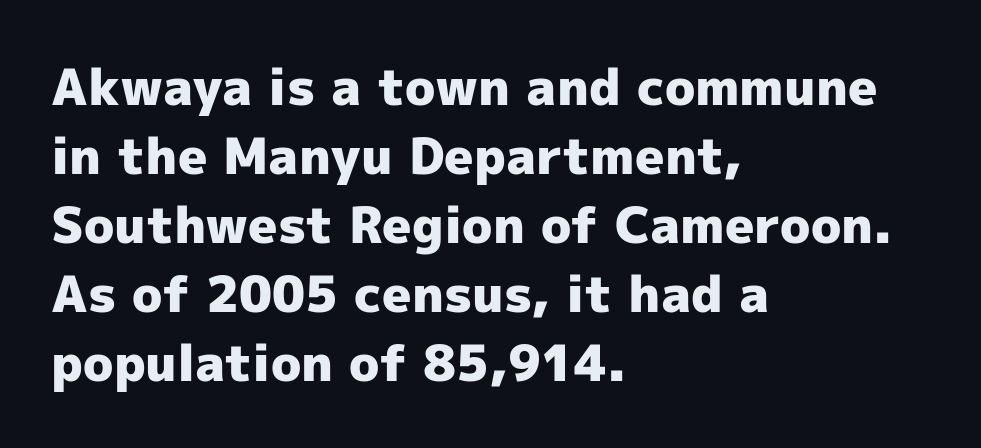
{"serif": "no", "italic": "no", "bold": "yes", "weight": "heavy", "width": "normal", "x_height": "medium", "monospaced": "no", "underline": "no", "align": "left", "line_spacing": "normal", "line_spacing_ratio": 1.38, "letter_spacing": "normal", "letter_spacing_em": 0.0, "glyph_px": 50}
